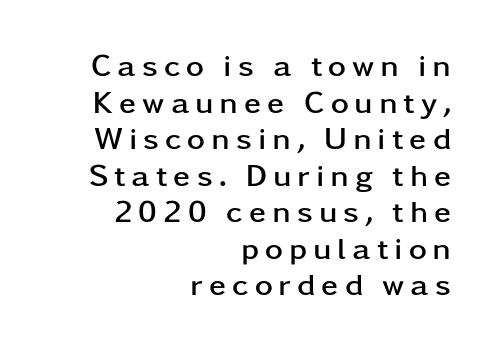
Q: Is the text bold? A: Yes.
Q: Is the text italic (slanted)? A: No, it is upright.
Q: Is the typeface a serif or a sans-serif typeface? A: Sans-serif.
Q: Is the text underlined? A: No.
Q: How is the paragraph aligned? A: Right-aligned.
Q: Width (condensed, normal, or wide)? A: Wide.
Q: Stroke contrast? A: Low.
Q: x-height? A: Medium.
Q: Monospaced? A: No.
